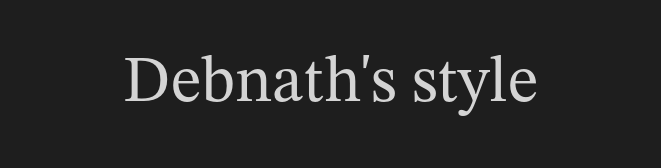
{"serif": "yes", "italic": "no", "bold": "no", "weight": "regular", "width": "normal", "stroke_contrast": "medium", "x_height": "medium", "monospaced": "no", "underline": "no", "align": "center", "letter_spacing": "normal", "letter_spacing_em": 0.0, "glyph_px": 65}
